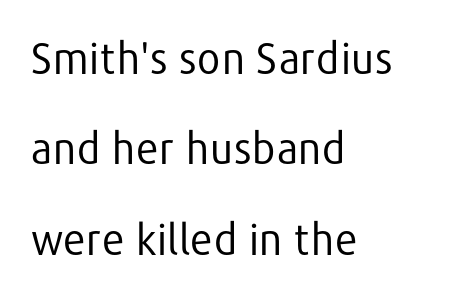
Q: Is the text bold? A: No.
Q: Is the text italic (slanted)? A: No, it is upright.
Q: Is the typeface a serif or a sans-serif typeface? A: Sans-serif.
Q: Is the text underlined? A: No.
Q: How is the paragraph aligned? A: Left-aligned.
Q: Is the spacing between letters normal or unusually wide? A: Normal.
Q: Is the spacing between lines tight, normal or loose? A: Loose.
Q: Width (condensed, normal, or wide)? A: Normal.
Q: Stroke contrast? A: Low.
Q: x-height? A: Medium.
Q: Monospaced? A: No.
